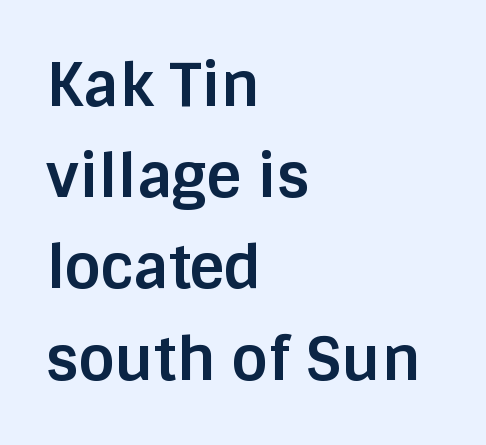
{"serif": "no", "italic": "no", "bold": "yes", "weight": "bold", "width": "normal", "stroke_contrast": "low", "x_height": "large", "monospaced": "no", "underline": "no", "align": "left", "line_spacing": "normal", "line_spacing_ratio": 1.52, "letter_spacing": "normal", "letter_spacing_em": 0.0, "glyph_px": 60}
